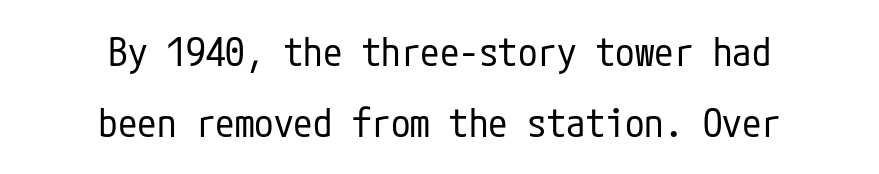
{"serif": "no", "italic": "no", "bold": "no", "weight": "regular", "width": "condensed", "stroke_contrast": "low", "x_height": "medium", "underline": "no", "align": "center", "line_spacing_ratio": 1.82, "letter_spacing": "normal", "letter_spacing_em": 0.0, "glyph_px": 39}
